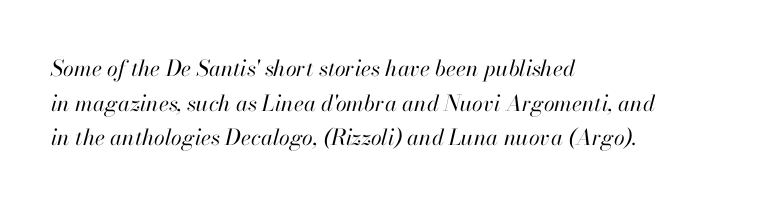
Stems and bowls with no extra thickness — not bold. The passage is arranged the way most books set body copy — flush left. Posture: slanted. The rendering keeps characters at their native spacing. Type without underlining.
